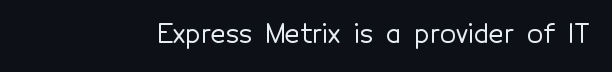
{"italic": "no", "underline": "no", "letter_spacing": "normal", "letter_spacing_em": 0.0, "glyph_px": 26}
